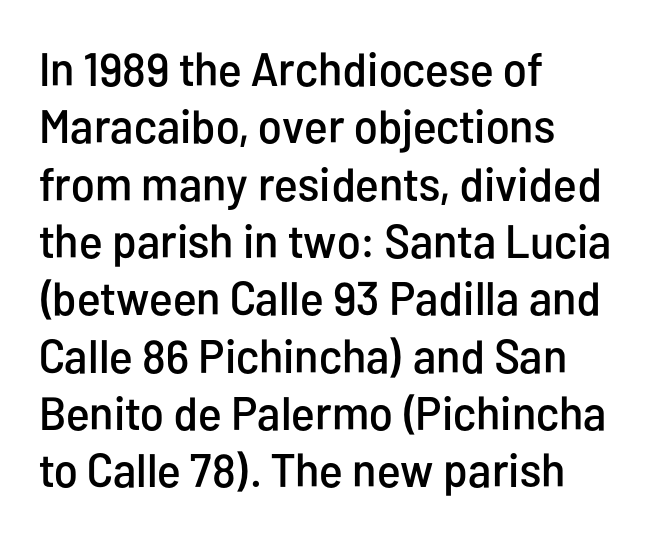
{"serif": "no", "italic": "no", "width": "condensed", "stroke_contrast": "low", "x_height": "medium", "monospaced": "no", "underline": "no", "align": "left", "line_spacing_ratio": 1.22, "letter_spacing": "normal", "letter_spacing_em": 0.0, "glyph_px": 47}
